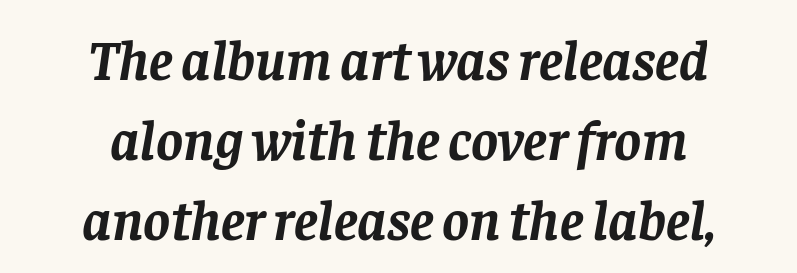
The image shows 57 px semibold serif type, italic (leaning right); set centered, normal line spacing (1.4x), normal letter spacing, not underlined; low stroke contrast and a large x-height.
